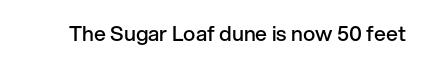
{"italic": "no", "bold": "semi", "underline": "no", "letter_spacing": "normal", "letter_spacing_em": 0.0, "glyph_px": 21}
